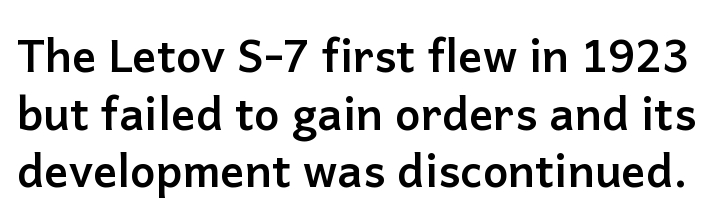
The image shows 45 px semibold sans-serif type, upright; set normal line spacing (1.28x), normal letter spacing, not underlined; low stroke contrast and a medium x-height.
